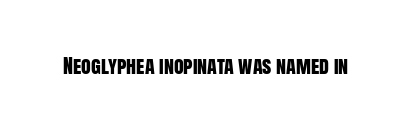
The image shows 20 px text type, upright; set normal letter spacing, not underlined.
